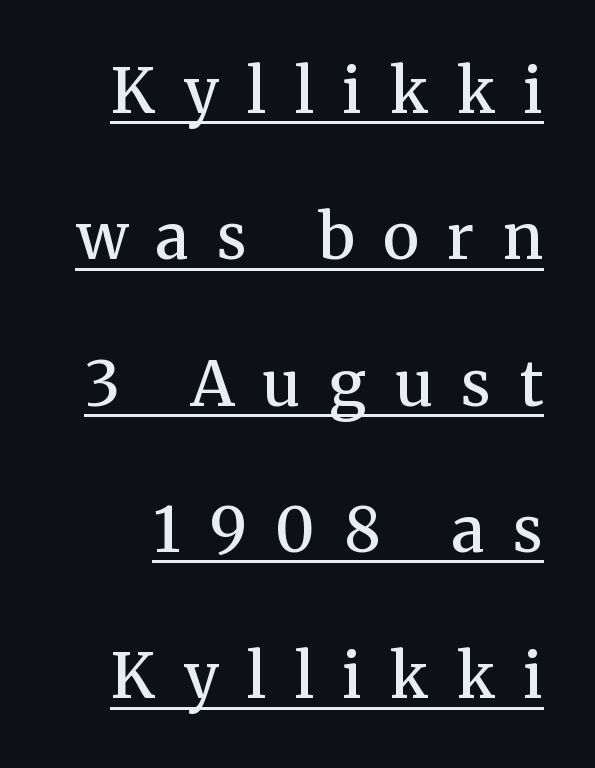
Q: Is the text bold? A: Semi-bold.
Q: Is the text italic (slanted)? A: No, it is upright.
Q: Is the typeface a serif or a sans-serif typeface? A: Serif.
Q: Is the text underlined? A: Yes.
Q: Is the spacing between letters normal or unusually wide? A: Unusually wide.
Q: Is the spacing between lines tight, normal or loose? A: Loose.
Q: Width (condensed, normal, or wide)? A: Normal.
Q: Stroke contrast? A: Medium.
Q: x-height? A: Medium.
Q: Monospaced? A: No.
